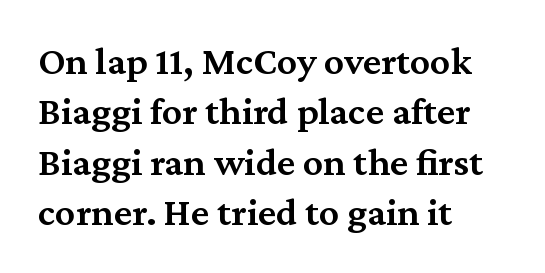
The typesetting leans somewhat heavy: a semibold. The text block is weighted toward the left margin, trailing off unevenly rightward. Typographically, this falls in the serif category. Normally led — the rows are evenly, conventionally spaced.
